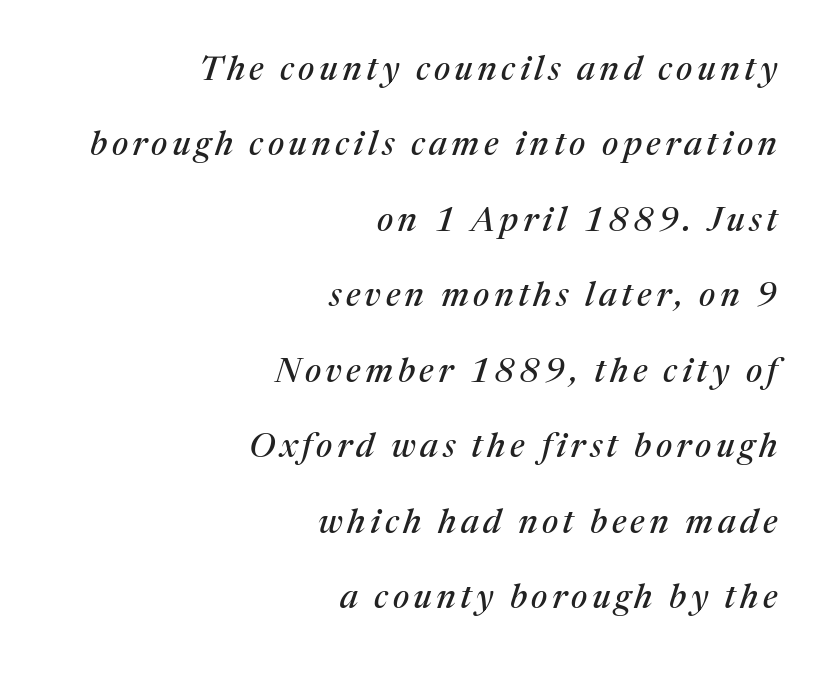
Q: Is the text italic (slanted)? A: Yes, it leans right by about 17 degrees.
Q: Is the typeface a serif or a sans-serif typeface? A: Serif.
Q: Is the text underlined? A: No.
Q: How is the paragraph aligned? A: Right-aligned.
Q: Is the spacing between lines tight, normal or loose? A: Loose.
Q: Width (condensed, normal, or wide)? A: Normal.
Q: Stroke contrast? A: Medium.
Q: x-height? A: Medium.
Q: Monospaced? A: No.
